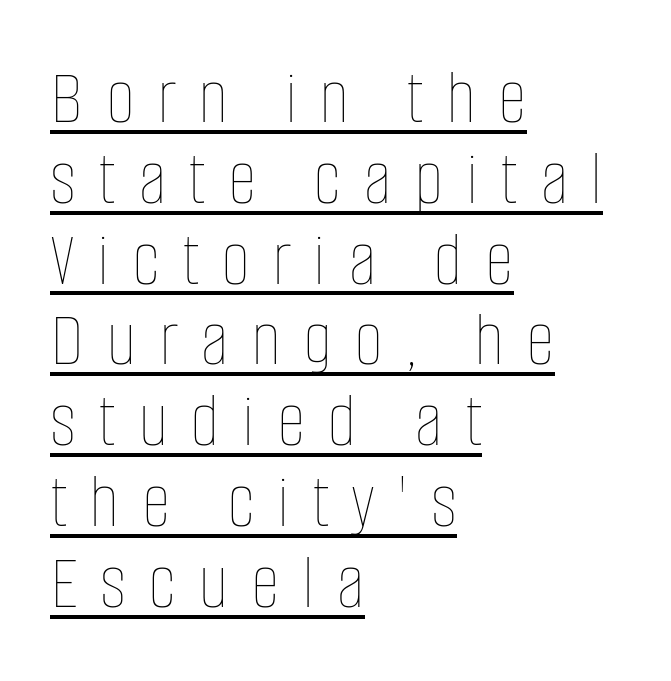
{"italic": "no", "bold": "no", "weight": "thin", "width": "condensed", "stroke_contrast": "low", "x_height": "large", "monospaced": "no", "underline": "yes", "align": "left", "line_spacing": "tight", "line_spacing_ratio": 1.01, "letter_spacing": "wide", "letter_spacing_em": 0.28, "glyph_px": 80}
